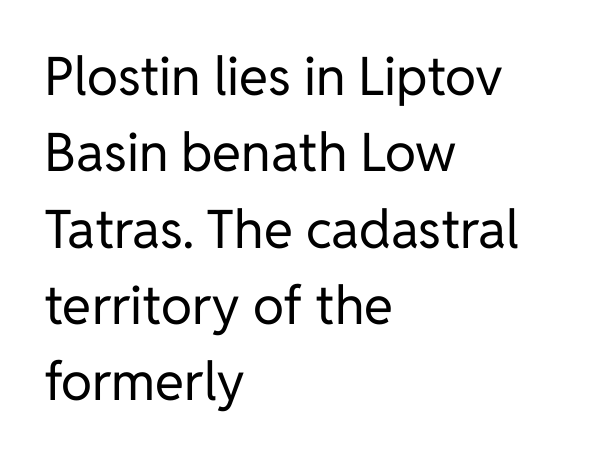
Q: Is the text bold? A: No.
Q: Is the text italic (slanted)? A: No, it is upright.
Q: Is the typeface a serif or a sans-serif typeface? A: Sans-serif.
Q: Is the text underlined? A: No.
Q: How is the paragraph aligned? A: Left-aligned.
Q: Is the spacing between letters normal or unusually wide? A: Normal.
Q: Is the spacing between lines tight, normal or loose? A: Normal.
Q: Width (condensed, normal, or wide)? A: Normal.
Q: Stroke contrast? A: Low.
Q: x-height? A: Medium.
Q: Monospaced? A: No.
